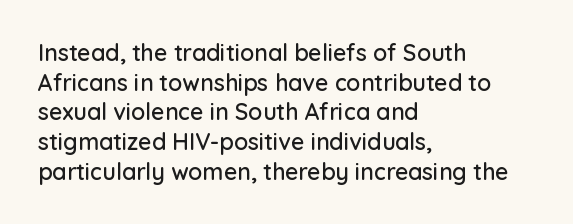
Q: Is the text italic (slanted)? A: No, it is upright.
Q: Is the text underlined? A: No.
Q: How is the paragraph aligned? A: Left-aligned.
Q: Is the spacing between letters normal or unusually wide? A: Normal.
Q: Is the spacing between lines tight, normal or loose? A: Normal.
